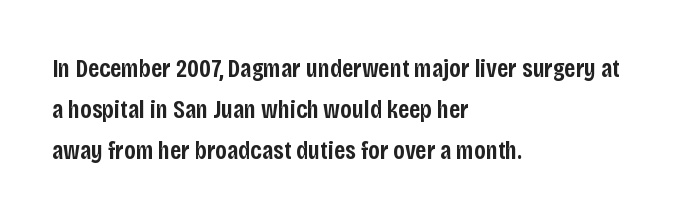
Caption: semibold face, moderately heavy strokes. Students, observe: this is what conventionally led text looks like. Quick note: not italic, upright. A bare baseline throughout the passage.
